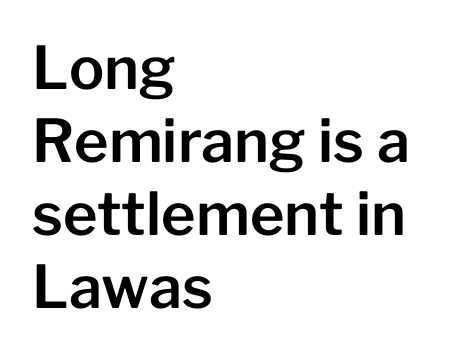
Q: Is the text italic (slanted)? A: No, it is upright.
Q: Is the typeface a serif or a sans-serif typeface? A: Sans-serif.
Q: Is the text underlined? A: No.
Q: How is the paragraph aligned? A: Left-aligned.
Q: Is the spacing between letters normal or unusually wide? A: Normal.
Q: Width (condensed, normal, or wide)? A: Normal.
Q: Stroke contrast? A: Low.
Q: x-height? A: Medium.
Q: Monospaced? A: No.
